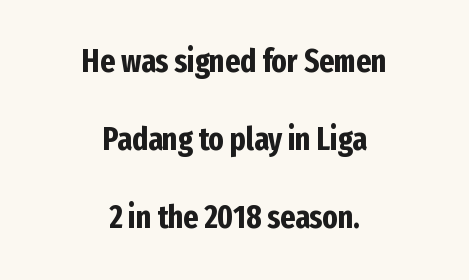
{"serif": "no", "italic": "no", "bold": "yes", "weight": "bold", "width": "condensed", "stroke_contrast": "low", "x_height": "medium", "monospaced": "no", "underline": "no", "align": "center", "line_spacing": "loose", "line_spacing_ratio": 2.44, "letter_spacing": "normal", "letter_spacing_em": 0.0, "glyph_px": 32}
